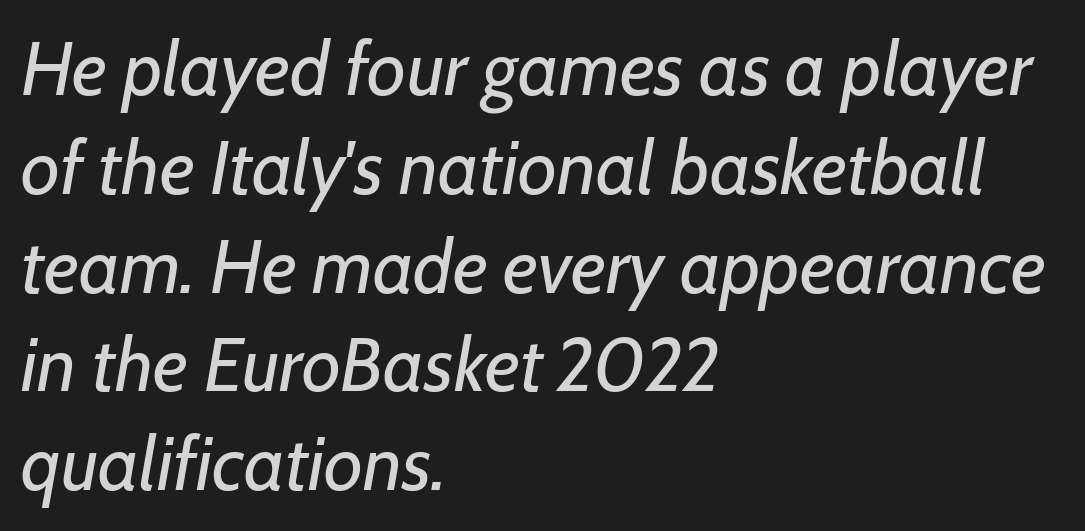
Bold? No — there's no thickening of the strokes. The face used here is proportionally spaced, like ordinary book or web type. A bare baseline throughout the passage. The letterforms sit shoulder to shoulder at normal distance. Slant detected: the letters are inclined.
